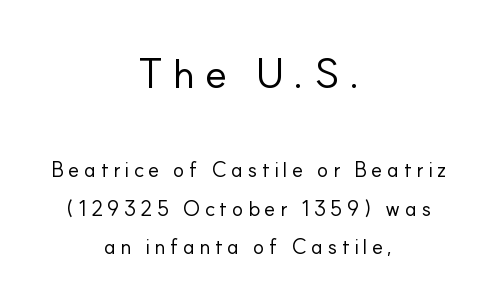
Is there any slant? The stems are plumb. Which of the two is more prominent by size? The first, at the top. Here the designer chose a conventional face with non-uniform glyph widths. Where is the straight margin? There isn't one; the lines are centered. Letter spacing: wide. Glance below the letters and you will spot only blank space.
